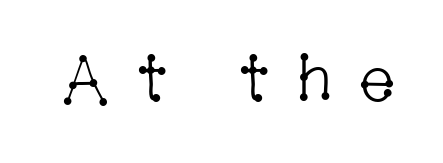
Q: Is the text bold? A: No.
Q: Is the text italic (slanted)? A: No, it is upright.
Q: Is the typeface a serif or a sans-serif typeface? A: Serif.
Q: Is the text underlined? A: No.
Q: Is the spacing between letters normal or unusually wide? A: Unusually wide.
Q: Width (condensed, normal, or wide)? A: Condensed.
Q: Stroke contrast? A: Low.
Q: x-height? A: Medium.
Q: Monospaced? A: No.
